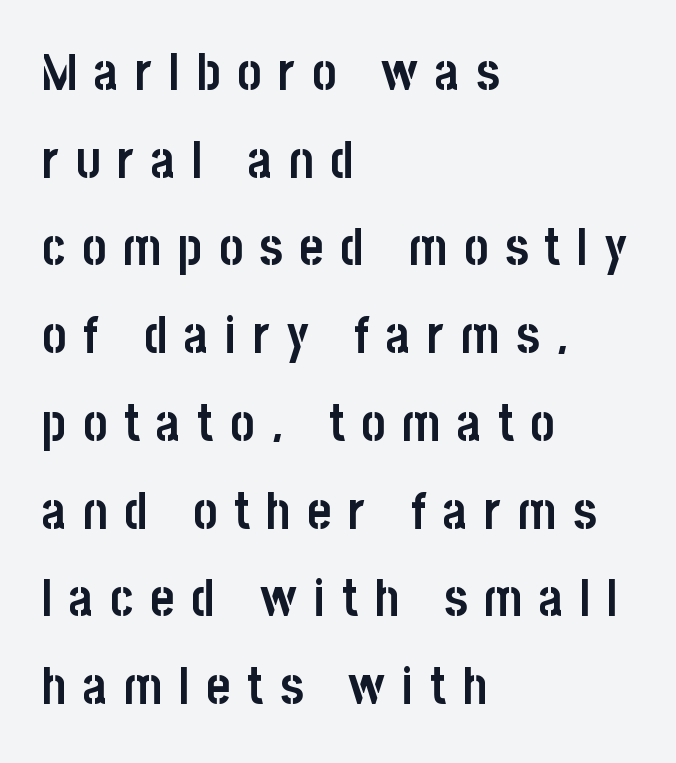
{"serif": "no", "italic": "no", "bold": "yes", "weight": "semibold", "width": "condensed", "stroke_contrast": "low", "x_height": "large", "monospaced": "no", "underline": "no", "align": "left", "line_spacing_ratio": 1.72, "letter_spacing": "wide", "letter_spacing_em": 0.33, "glyph_px": 51}
